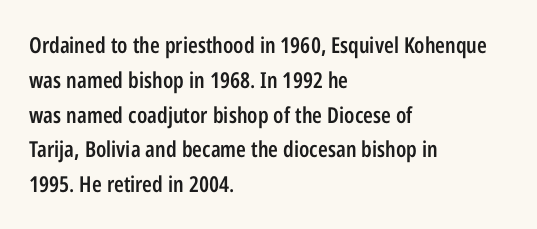
Firm but not heavy-handed strokes: this text is semibold. The specimen omits any rule beneath the text block's lines. Ordinary non-slanted type is in use. Each new line begins a customary step beneath the previous one. The line texture is even and compact thanks to regular tracking.
